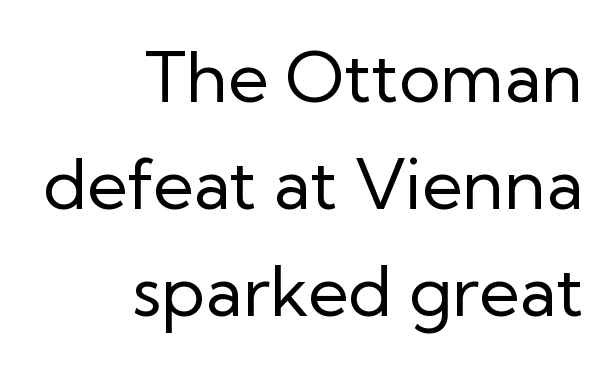
{"serif": "no", "italic": "no", "bold": "no", "weight": "regular", "width": "normal", "stroke_contrast": "low", "x_height": "medium", "monospaced": "no", "underline": "no", "align": "right", "line_spacing": "normal", "line_spacing_ratio": 1.53, "letter_spacing": "normal", "letter_spacing_em": 0.0, "glyph_px": 70}
